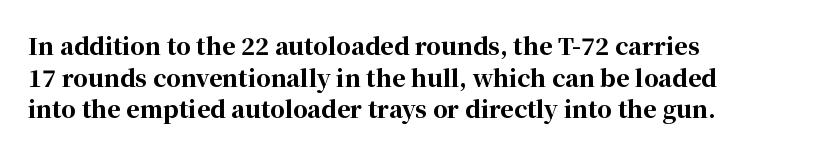
Q: Is the text bold? A: Yes.
Q: Is the text italic (slanted)? A: No, it is upright.
Q: Is the text underlined? A: No.
Q: How is the paragraph aligned? A: Left-aligned.
Q: Is the spacing between letters normal or unusually wide? A: Normal.
Q: Is the spacing between lines tight, normal or loose? A: Normal.
